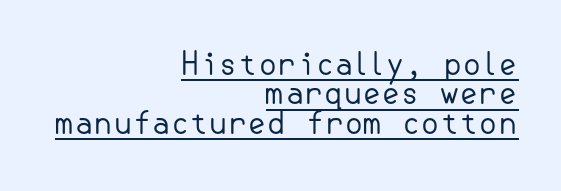
The image shows 31 px regular-weight sans-serif type, upright; set right-aligned, tight line spacing (0.95x), normal letter spacing, underlined; low stroke contrast and a small x-height.
